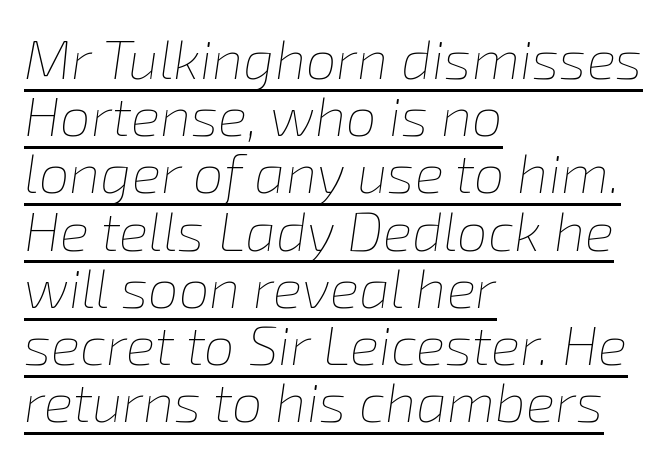
{"italic": "yes", "lean": "right", "slant_degrees": 8, "bold": "no", "weight": "thin", "width": "normal", "stroke_contrast": "low", "x_height": "medium", "monospaced": "no", "underline": "yes", "align": "left", "line_spacing": "tight", "line_spacing_ratio": 1.04, "letter_spacing": "normal", "letter_spacing_em": 0.0, "glyph_px": 55}
